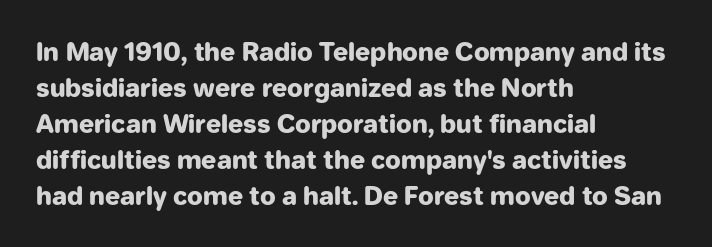
Q: Is the text bold? A: Yes.
Q: Is the text italic (slanted)? A: No, it is upright.
Q: Is the text underlined? A: No.
Q: How is the paragraph aligned? A: Left-aligned.
Q: Is the spacing between letters normal or unusually wide? A: Normal.
Q: Is the spacing between lines tight, normal or loose? A: Normal.
